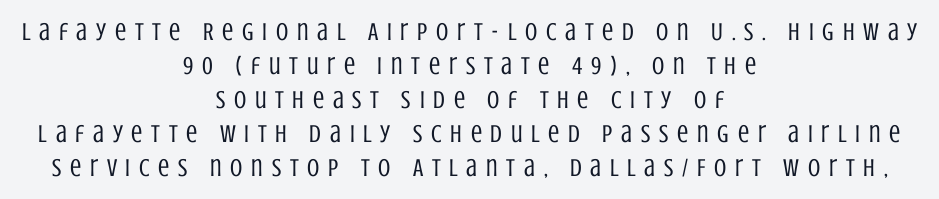
Q: Is the text bold? A: No.
Q: Is the text italic (slanted)? A: No, it is upright.
Q: Is the text underlined? A: No.
Q: How is the paragraph aligned? A: Centered.
Q: Is the spacing between letters normal or unusually wide? A: Unusually wide.
Q: Is the spacing between lines tight, normal or loose? A: Normal.
